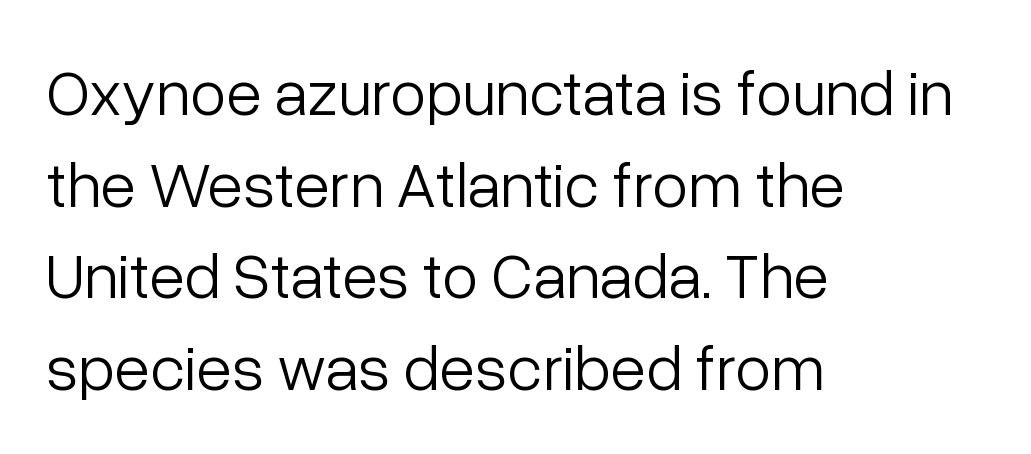
The image shows 65 px light sans-serif type, upright; set left-aligned, normal line spacing (1.41x), normal letter spacing, not underlined; low stroke contrast and a medium x-height.
